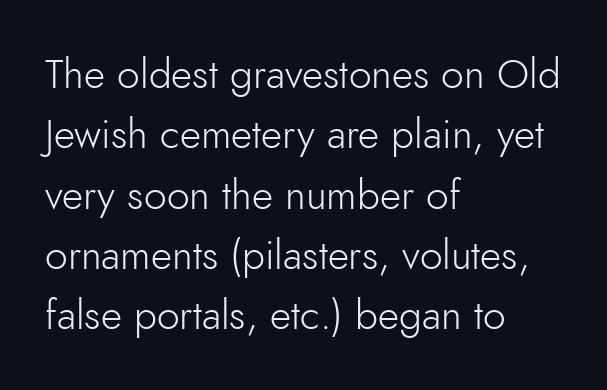
{"serif": "no", "italic": "no", "bold": "no", "weight": "light", "width": "normal", "stroke_contrast": "low", "x_height": "small", "monospaced": "no", "underline": "no", "align": "left", "line_spacing": "normal", "line_spacing_ratio": 1.47, "letter_spacing": "normal", "letter_spacing_em": 0.0, "glyph_px": 41}
